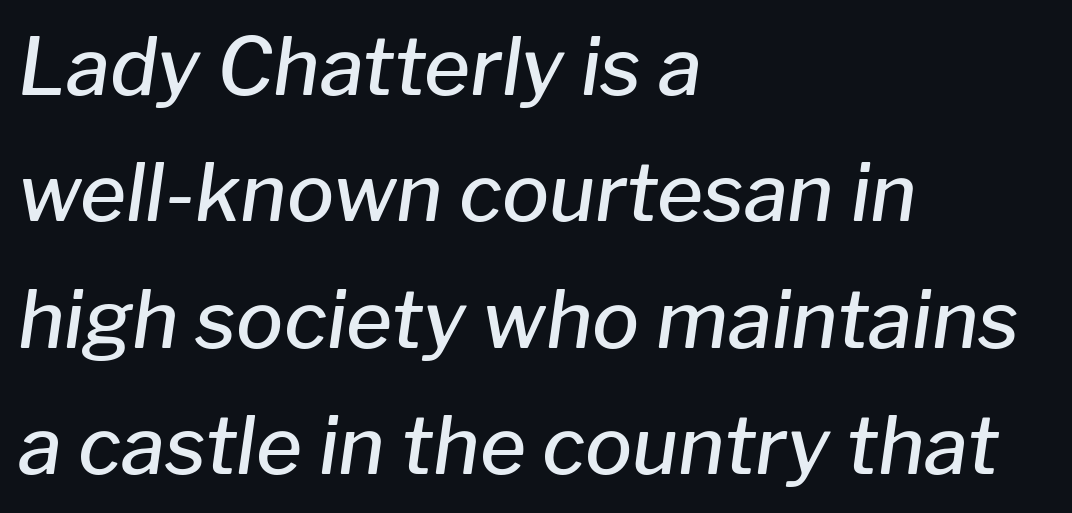
{"italic": "yes", "lean": "right", "slant_degrees": 8, "bold": "semi", "weight": "semibold", "width": "normal", "stroke_contrast": "low", "x_height": "medium", "monospaced": "no", "underline": "no", "align": "left", "line_spacing": "normal", "line_spacing_ratio": 1.6, "letter_spacing": "normal", "letter_spacing_em": 0.0, "glyph_px": 79}
